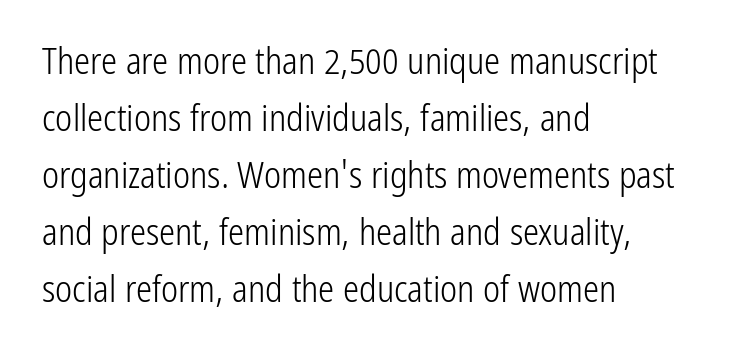
Q: Is the text bold? A: No.
Q: Is the text italic (slanted)? A: No, it is upright.
Q: Is the typeface a serif or a sans-serif typeface? A: Sans-serif.
Q: Is the text underlined? A: No.
Q: How is the paragraph aligned? A: Left-aligned.
Q: Is the spacing between letters normal or unusually wide? A: Normal.
Q: Is the spacing between lines tight, normal or loose? A: Normal.
Q: Width (condensed, normal, or wide)? A: Condensed.
Q: Stroke contrast? A: Low.
Q: x-height? A: Medium.
Q: Monospaced? A: No.
